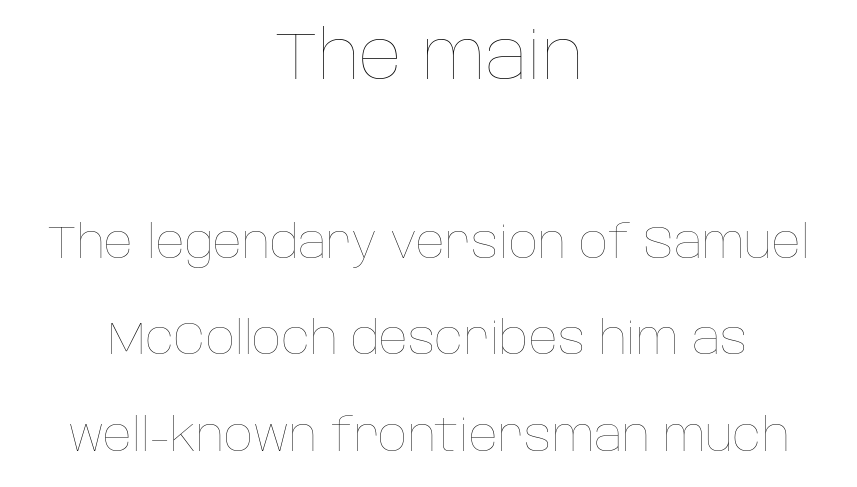
Q: Is the text bold? A: No.
Q: Is the text italic (slanted)? A: No, it is upright.
Q: Is the text underlined? A: No.
Q: How is the paragraph aligned? A: Centered.
Q: Is the spacing between letters normal or unusually wide? A: Normal.
Q: Is the spacing between lines tight, normal or loose? A: Loose.
Q: Which block of text is set in a larger size, the first (top) or the second (bottom)? A: The first (top) one.
Q: Width (condensed, normal, or wide)? A: Normal.
Q: Stroke contrast? A: Low.
Q: x-height? A: Large.
Q: Monospaced? A: No.
